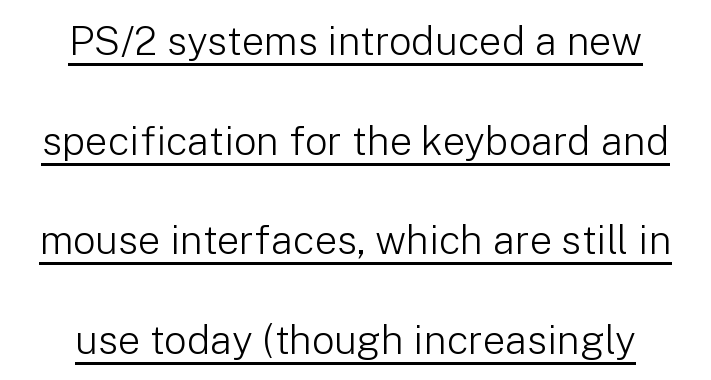
{"serif": "no", "italic": "no", "bold": "no", "weight": "light", "width": "normal", "stroke_contrast": "low", "x_height": "medium", "monospaced": "no", "underline": "yes", "align": "center", "line_spacing": "loose", "line_spacing_ratio": 2.49, "letter_spacing": "normal", "letter_spacing_em": 0.0, "glyph_px": 40}
